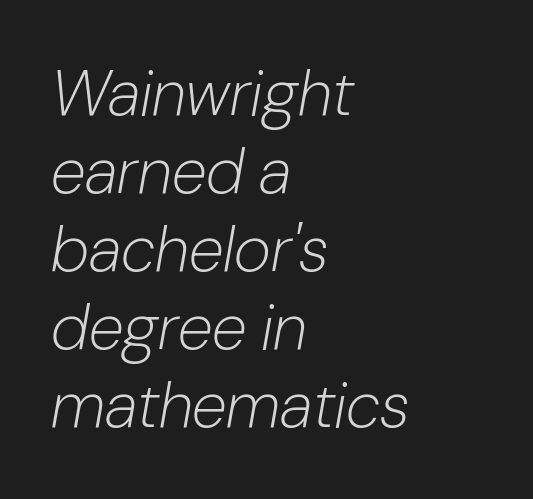
Q: Is the text bold? A: No.
Q: Is the text italic (slanted)? A: Yes, it leans right by about 10 degrees.
Q: Is the text underlined? A: No.
Q: How is the paragraph aligned? A: Left-aligned.
Q: Is the spacing between letters normal or unusually wide? A: Normal.
Q: Width (condensed, normal, or wide)? A: Normal.
Q: Stroke contrast? A: Low.
Q: x-height? A: Medium.
Q: Monospaced? A: No.
